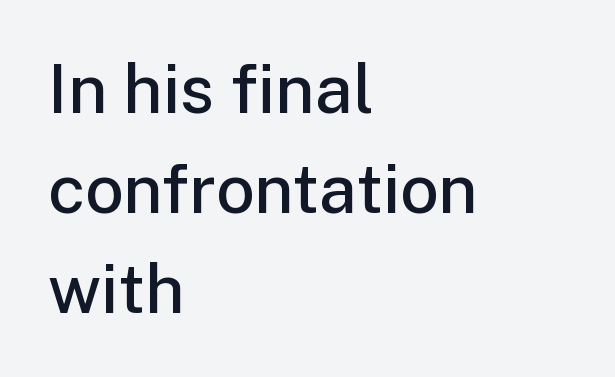
The letterforms sit shoulder to shoulder at normal distance. If you drew a ruler down the left edge, every line would touch it. The specimen omits any rule beneath the text block's lines. Each letter keeps its own natural width here, so spacing adapts to shape. The letters stand straight up with perfectly vertical stems. Is this a sans? Yes — the strokes have no serifs.
